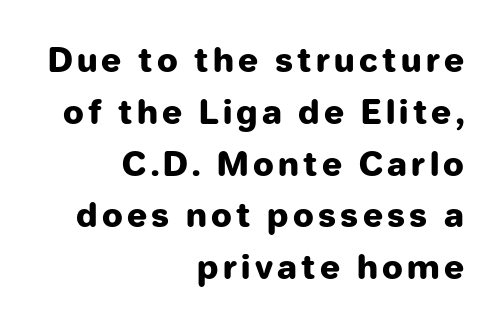
{"serif": "no", "italic": "no", "bold": "yes", "weight": "heavy", "width": "normal", "stroke_contrast": "low", "x_height": "medium", "monospaced": "no", "underline": "no", "align": "right", "line_spacing": "normal", "line_spacing_ratio": 1.57, "glyph_px": 33}
